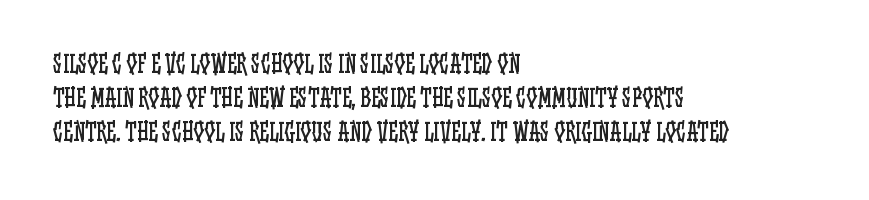
Q: Is the text bold? A: No.
Q: Is the text italic (slanted)? A: No, it is upright.
Q: Is the text underlined? A: No.
Q: How is the paragraph aligned? A: Left-aligned.
Q: Is the spacing between letters normal or unusually wide? A: Normal.
Q: Is the spacing between lines tight, normal or loose? A: Normal.
